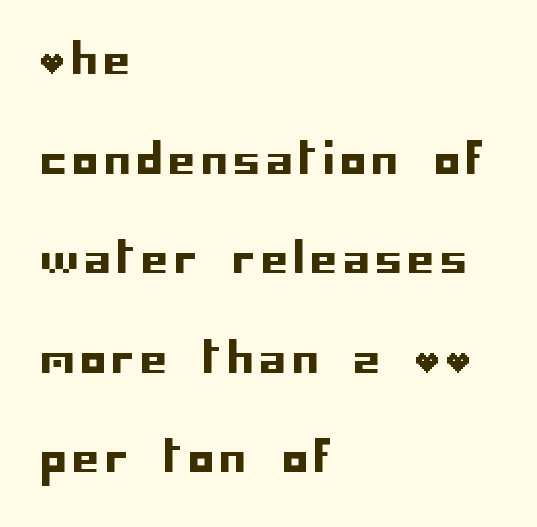
The image shows 42 px sans-serif type, upright; set left-aligned, loose line spacing (2.37x), not underlined; low stroke contrast and a large x-height.
